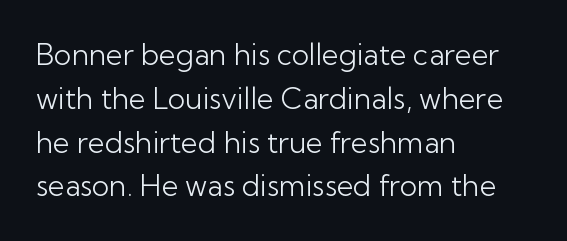
These glyphs show unthickened strokes, regular width or finer. The setting favours the left margin, as ordinary paragraphs usually do. These lines keep a tight, regular rhythm from letter to letter. The vertical gap from one line to the next is medium. Anything drawn beneath the words? Only blank space. The glyphs in this specimen are sans serif.
